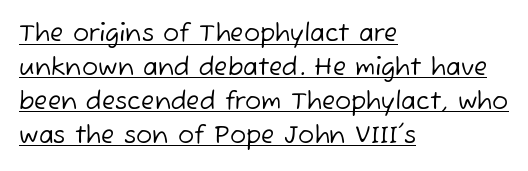
Short and long lines alike share a common starting point at left. The weight would be labelled regular, book, light, or lighter still. This block has exactly the height ordinary leading produces. Emphasis is given by a line drawn under the lettering. The line texture is even and compact thanks to regular tracking.
